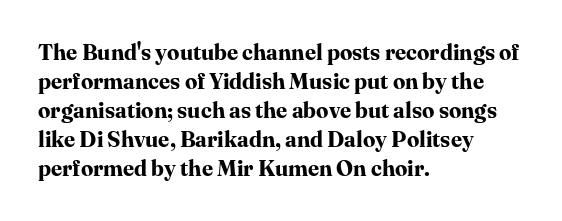
I'd describe the lettering as bold — thick and assertive. Line starts are locked; line ends wander. Nope, not italic — everything's standing straight. Only glyphs here, with clear space below each row.
